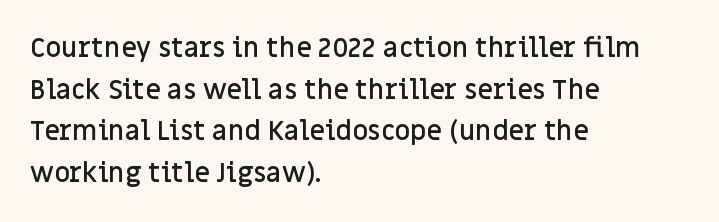
The foot of each line stays bare and open. Teacher's note: observe the even left margin — that is flush-left alignment. Summary of vertical rhythm: regular, with standard interline spacing. The typesetting leans somewhat heavy: a semibold. The lettering stays uniformly vertical, giving the passage a roman look.
